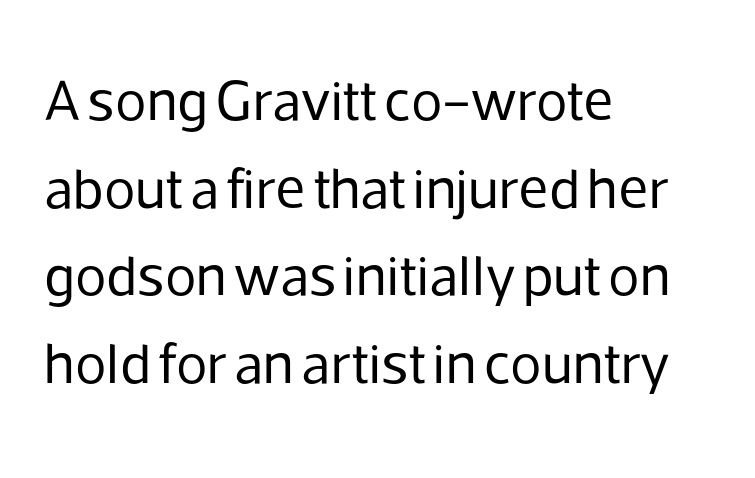
Q: Is the text bold? A: No.
Q: Is the text italic (slanted)? A: No, it is upright.
Q: Is the typeface a serif or a sans-serif typeface? A: Sans-serif.
Q: Is the text underlined? A: No.
Q: How is the paragraph aligned? A: Left-aligned.
Q: Is the spacing between letters normal or unusually wide? A: Normal.
Q: Is the spacing between lines tight, normal or loose? A: Normal.
Q: Width (condensed, normal, or wide)? A: Normal.
Q: Stroke contrast? A: Low.
Q: x-height? A: Medium.
Q: Monospaced? A: No.
